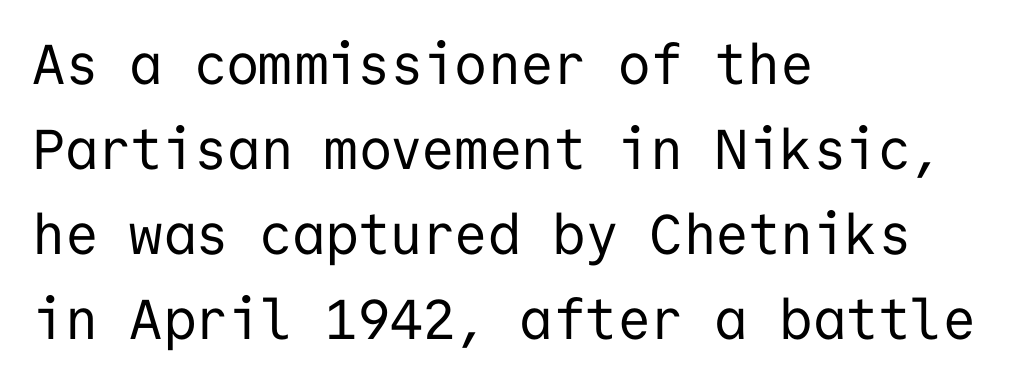
{"serif": "no", "italic": "no", "bold": "no", "weight": "regular", "width": "normal", "stroke_contrast": "low", "x_height": "medium", "monospaced": "yes", "underline": "no", "align": "left", "line_spacing": "normal", "line_spacing_ratio": 1.52, "letter_spacing": "normal", "letter_spacing_em": 0.0, "glyph_px": 56}
